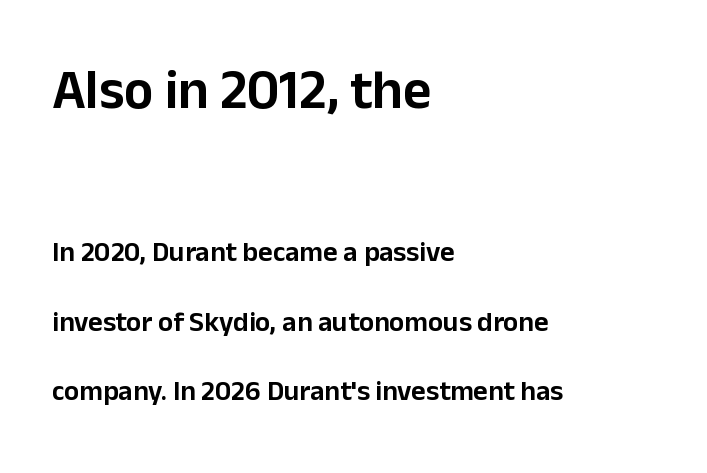
These lines are composed in type without serifs. Leading: increased. This is the regular roman posture of the typeface. These two chunks differ in scale, with the top chunk taking the larger measure. Only glyphs here, with clear space below each row.
